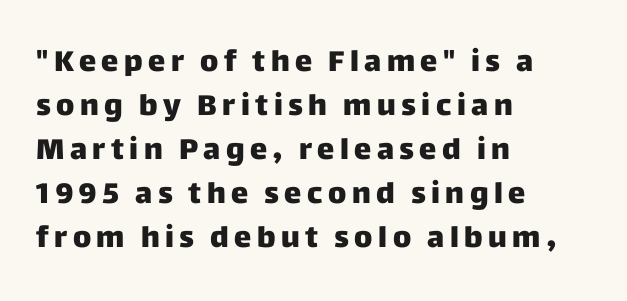
Q: Is the text bold? A: Yes.
Q: Is the text italic (slanted)? A: No, it is upright.
Q: Is the typeface a serif or a sans-serif typeface? A: Sans-serif.
Q: Is the text underlined? A: No.
Q: How is the paragraph aligned? A: Left-aligned.
Q: Is the spacing between lines tight, normal or loose? A: Normal.
Q: Width (condensed, normal, or wide)? A: Normal.
Q: Stroke contrast? A: Low.
Q: x-height? A: Large.
Q: Monospaced? A: No.
